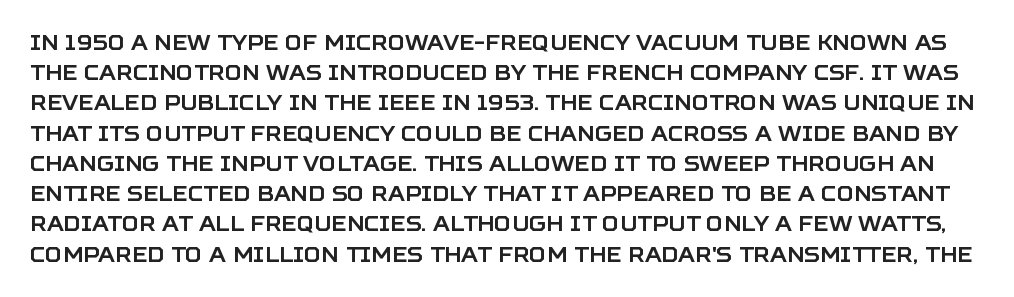
Q: Is the text italic (slanted)? A: No, it is upright.
Q: Is the text underlined? A: No.
Q: Is the spacing between letters normal or unusually wide? A: Normal.
Q: Is the spacing between lines tight, normal or loose? A: Normal.
